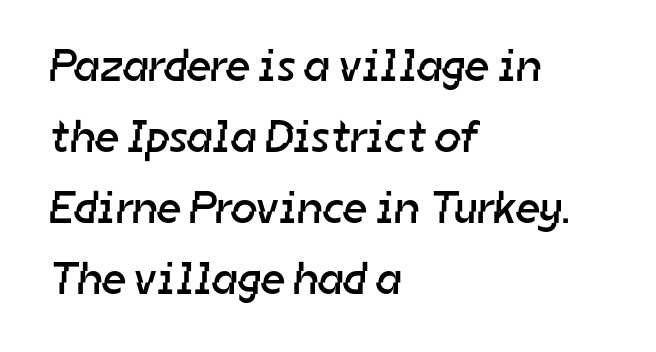
The image shows 46 px regular-weight sans-serif type; set left-aligned, normal line spacing (1.54x), normal letter spacing, not underlined; low stroke contrast and a medium x-height.
